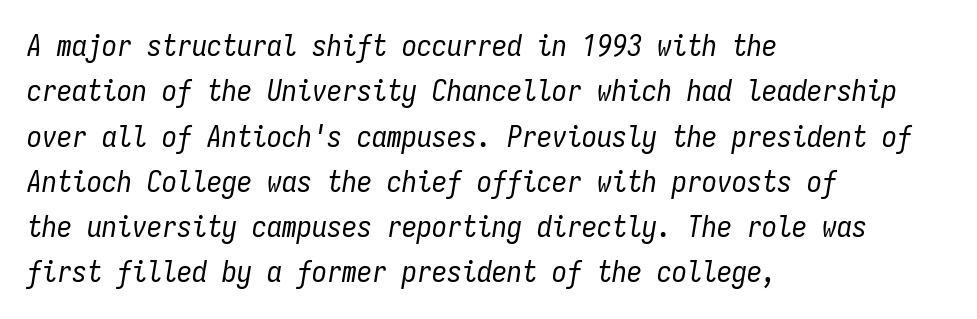
Visually the block forms a straight wall on the left and a jagged coastline on the right. This sample keeps an unexceptional amount of space between lines. If you drew a line through each stem, it would be angled. Here the designer chose a console-style face with uniform glyph widths. The specimen omits any rule beneath the text block's lines. Short note: letters normally spaced.
